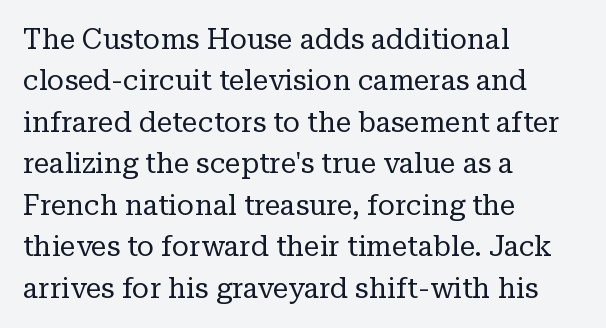
Ascenders rise straight up at ninety degrees. The line-height multiplier appears to be the usual default. Words float on clear page, feet unadorned. This rendering uses left alignment, leaving the right contour irregular. Varying glyph widths throughout — classic text-font behaviour. Does the type have serifs? Yes, each stem ends in a small foot.
